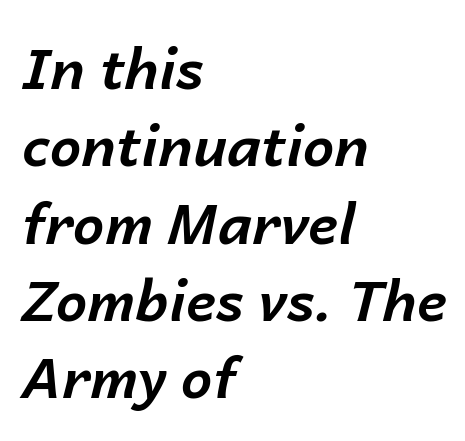
{"italic": "yes", "lean": "right", "slant_degrees": 14, "bold": "yes", "weight": "bold", "width": "normal", "stroke_contrast": "low", "x_height": "medium", "monospaced": "no", "underline": "no", "align": "left", "line_spacing": "normal", "line_spacing_ratio": 1.38, "letter_spacing": "normal", "letter_spacing_em": 0.0, "glyph_px": 56}
